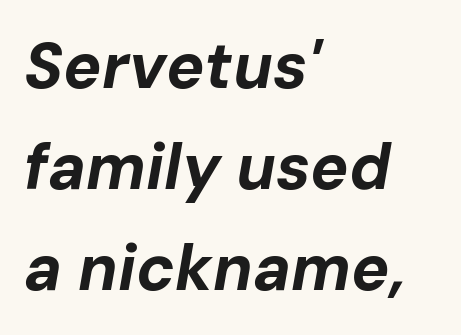
{"italic": "yes", "lean": "right", "slant_degrees": 10, "bold": "yes", "weight": "bold", "width": "normal", "stroke_contrast": "low", "x_height": "medium", "monospaced": "no", "underline": "no", "align": "left", "line_spacing": "normal", "line_spacing_ratio": 1.58, "letter_spacing": "normal", "letter_spacing_em": 0.0, "glyph_px": 64}
